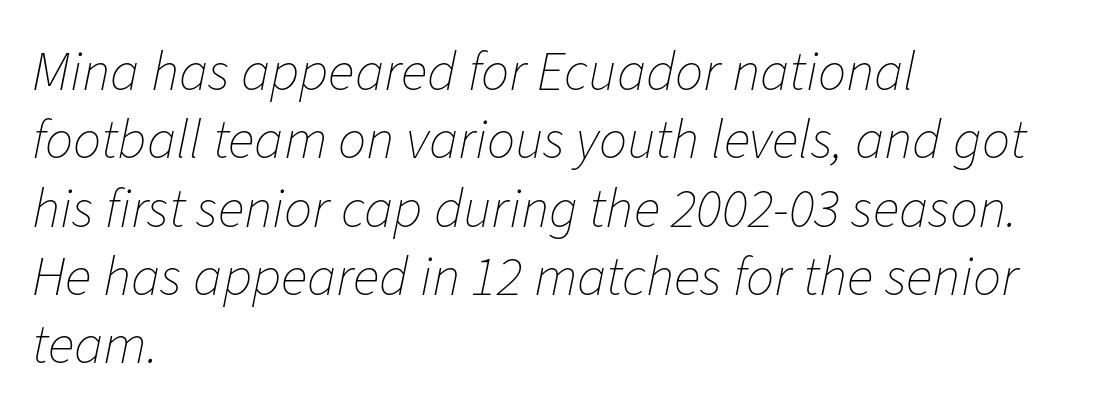
The image shows 56 px thin type, italic (leaning right); set left-aligned, line spacing 1.22x, normal letter spacing, not underlined; low stroke contrast and a medium x-height.
